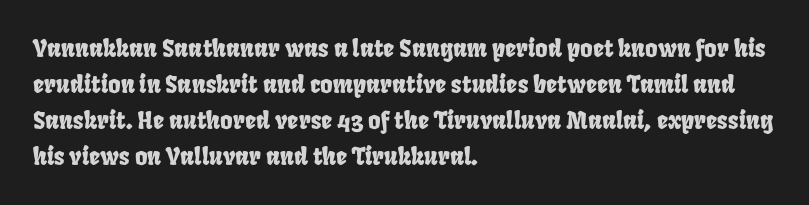
The image shows 24 px text type; set left-aligned, normal line spacing (1.5x), normal letter spacing, not underlined.
